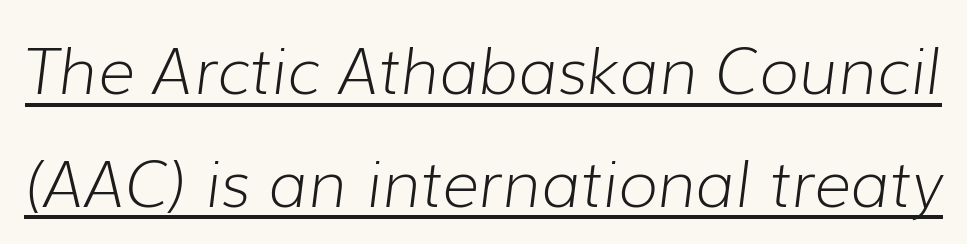
Q: Is the text bold? A: No.
Q: Is the text italic (slanted)? A: Yes, it leans right by about 7 degrees.
Q: Is the text underlined? A: Yes.
Q: Is the spacing between letters normal or unusually wide? A: Normal.
Q: Width (condensed, normal, or wide)? A: Normal.
Q: Stroke contrast? A: Low.
Q: x-height? A: Medium.
Q: Monospaced? A: No.
